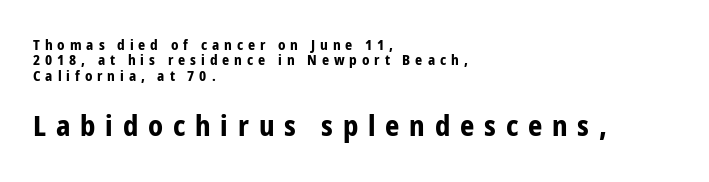
Q: Is the text bold? A: Yes.
Q: Is the text italic (slanted)? A: No, it is upright.
Q: Is the typeface a serif or a sans-serif typeface? A: Sans-serif.
Q: Is the text underlined? A: No.
Q: How is the paragraph aligned? A: Left-aligned.
Q: Is the spacing between letters normal or unusually wide? A: Unusually wide.
Q: Is the spacing between lines tight, normal or loose? A: Tight.
Q: Which block of text is set in a larger size, the first (top) or the second (bottom)? A: The second (bottom) one.
Q: Width (condensed, normal, or wide)? A: Condensed.
Q: Stroke contrast? A: Low.
Q: x-height? A: Medium.
Q: Monospaced? A: No.
